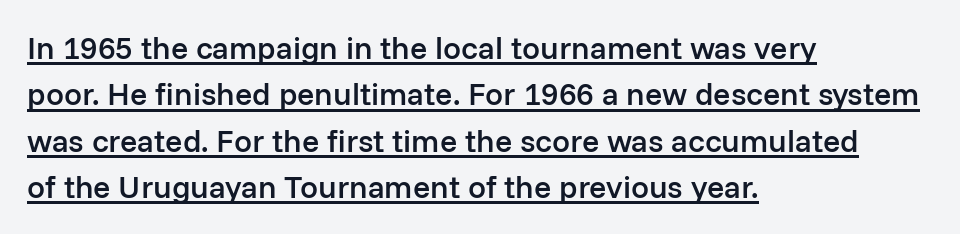
Does a line run under the words? Yes, clearly. The passage shown is typeset with a sans-serif family. The passage shown is semibold, sitting just below true bold. You could not count columns in this text — the font is proportionally spaced. Reading down the column, the eye jumps a familiar distance to each next line.
